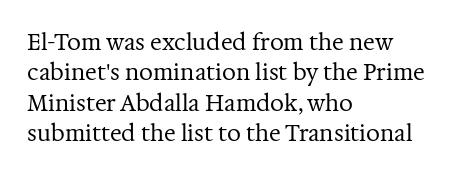
A quiet, ordinary-to-light weight characterises the typeface. The text block is weighted toward the left margin, trailing off unevenly rightward. This rendering leaves character spacing at its baseline value. Characters remain perfectly vertical along every line. The strip under each line holds only bare page.
